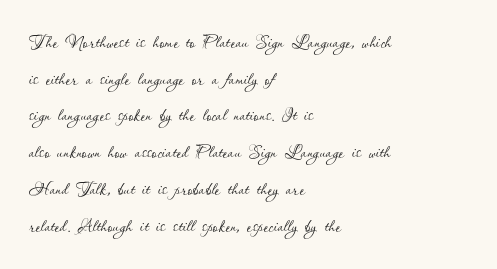
{"bold": "no", "underline": "no", "align": "left", "line_spacing": "normal", "line_spacing_ratio": 1.53, "letter_spacing": "normal", "letter_spacing_em": 0.0, "glyph_px": 24}
